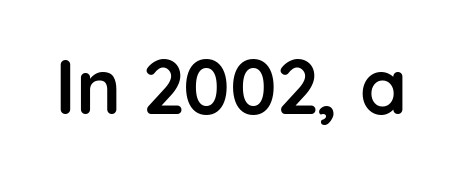
{"serif": "no", "italic": "no", "bold": "yes", "weight": "semibold", "width": "normal", "stroke_contrast": "low", "x_height": "medium", "monospaced": "no", "underline": "no", "letter_spacing": "normal", "letter_spacing_em": 0.0, "glyph_px": 76}
